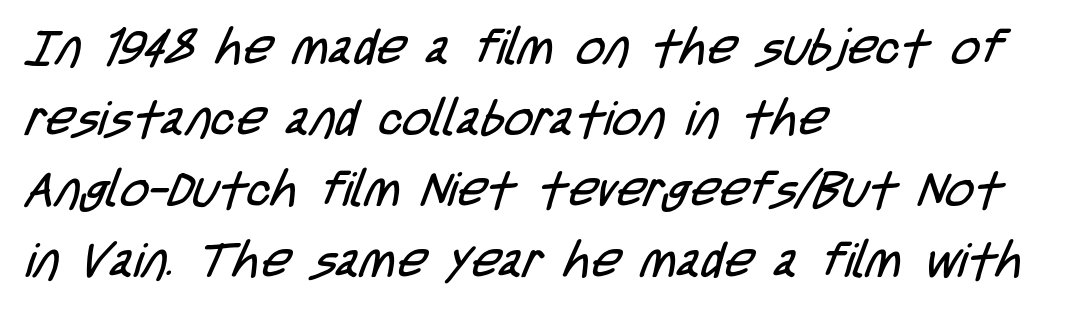
The setting favours the left margin, as ordinary paragraphs usually do. Varying glyph widths throughout — classic text-font behaviour. Observe the absence of serifs on each vertical stroke in this sample. The leading is moderate, giving the passage an even texture. A bare baseline throughout the passage. Weight: not bold — regular or lighter.
